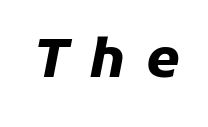
Compared with typical body copy, the letter spacing here is much looser. Compared with ordinary roman type, these characters are visibly tilted. Unmarked baselines from the first word to the last. Varying glyph widths throughout — classic text-font behaviour. These words are printed bold, with thick strokes throughout.
